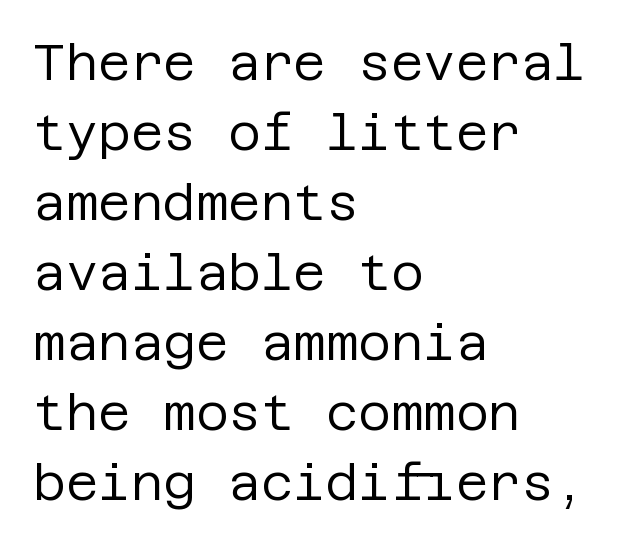
Q: Is the text bold? A: No.
Q: Is the text italic (slanted)? A: No, it is upright.
Q: Is the typeface a serif or a sans-serif typeface? A: Sans-serif.
Q: Is the text underlined? A: No.
Q: How is the paragraph aligned? A: Left-aligned.
Q: Is the spacing between letters normal or unusually wide? A: Normal.
Q: Is the spacing between lines tight, normal or loose? A: Normal.
Q: Width (condensed, normal, or wide)? A: Normal.
Q: Stroke contrast? A: Low.
Q: x-height? A: Large.
